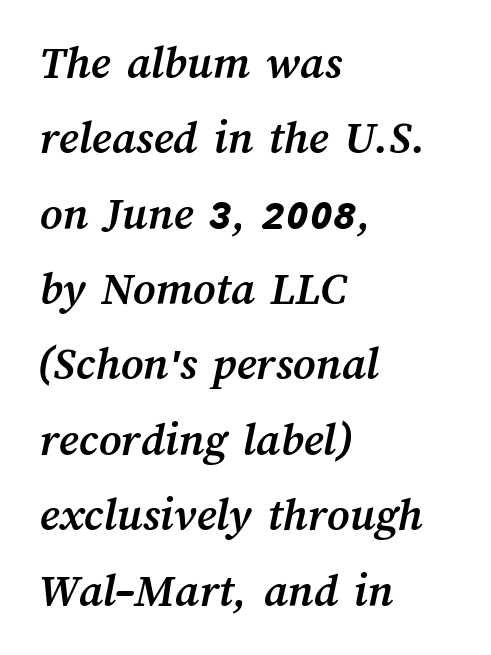
Q: Is the text bold? A: Yes.
Q: Is the text underlined? A: No.
Q: How is the paragraph aligned? A: Left-aligned.
Q: Is the spacing between letters normal or unusually wide? A: Normal.
Q: Is the spacing between lines tight, normal or loose? A: Normal.
Q: Width (condensed, normal, or wide)? A: Normal.
Q: Stroke contrast? A: Medium.
Q: x-height? A: Medium.
Q: Monospaced? A: No.
